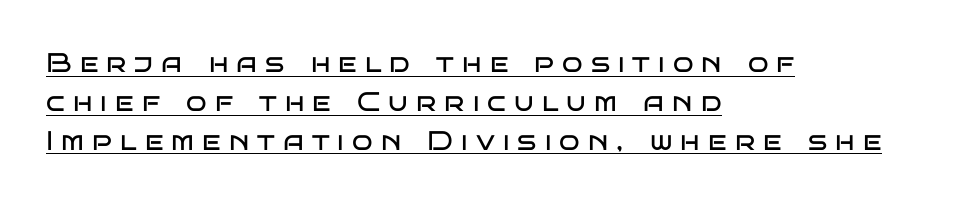
Q: Is the text bold? A: No.
Q: Is the text italic (slanted)? A: No, it is upright.
Q: Is the text underlined? A: Yes.
Q: How is the paragraph aligned? A: Left-aligned.
Q: Is the spacing between letters normal or unusually wide? A: Unusually wide.
Q: Is the spacing between lines tight, normal or loose? A: Normal.
